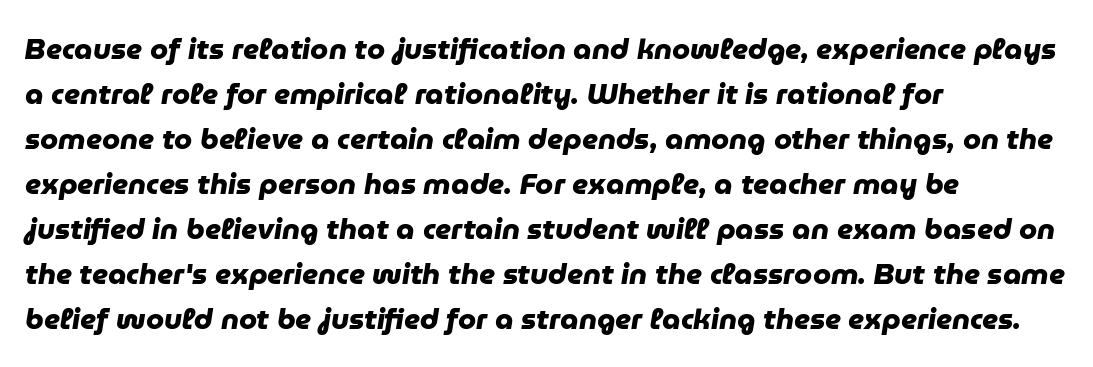
These lines stack with their left ends in a neat column. Baseline-to-baseline distance is the conventional proportion of letter height. Its strokes are broad and dark, the hallmark of bold type. The zone under the glyphs is completely vacant.
